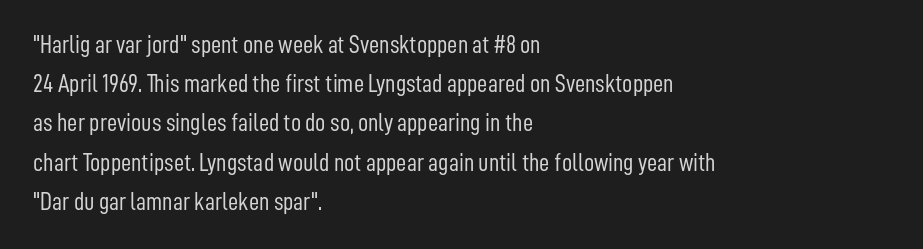
Is this a heavy cut? Hardly; it is regular or lighter. In CSS terms this would be text-align: left. Words appear dense and cohesive because spacing is normal. The gap between lines stays unmarked. Reading down the column, the eye jumps a familiar distance to each next line. This is roman type, the default non-slanted kind.
